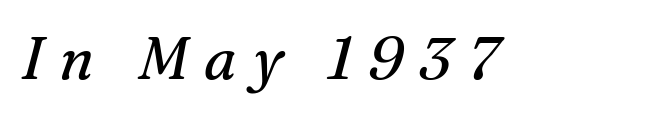
The image shows 59 px regular-weight serif type, italic (leaning right); set unusually wide letter spacing (+0.27 em), not underlined; medium stroke contrast and a medium x-height.
